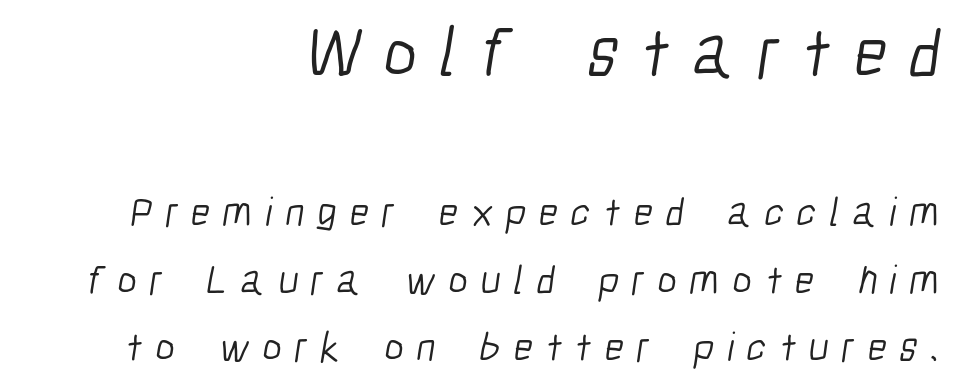
Q: Is the text bold? A: No.
Q: Is the typeface a serif or a sans-serif typeface? A: Sans-serif.
Q: Is the text underlined? A: No.
Q: How is the paragraph aligned? A: Right-aligned.
Q: Is the spacing between letters normal or unusually wide? A: Unusually wide.
Q: Is the spacing between lines tight, normal or loose? A: Normal.
Q: Which block of text is set in a larger size, the first (top) or the second (bottom)? A: The first (top) one.
Q: Width (condensed, normal, or wide)? A: Condensed.
Q: Stroke contrast? A: Low.
Q: x-height? A: Medium.
Q: Monospaced? A: No.
